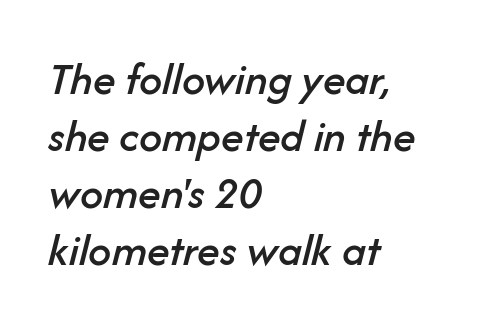
Q: Is the text italic (slanted)? A: Yes, it leans right by about 14 degrees.
Q: Is the text underlined? A: No.
Q: How is the paragraph aligned? A: Left-aligned.
Q: Is the spacing between letters normal or unusually wide? A: Normal.
Q: Width (condensed, normal, or wide)? A: Normal.
Q: Stroke contrast? A: Low.
Q: x-height? A: Medium.
Q: Monospaced? A: No.
